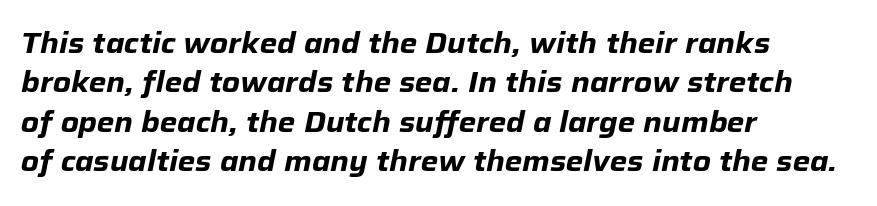
Only glyphs here, with clear space below each row. The face used here is rendered with its standard letterfit. The lines are quadded left. You could not count columns in this text — the font is proportionally spaced. Is the type slanted? Yes — the strokes lean at a clear angle.
